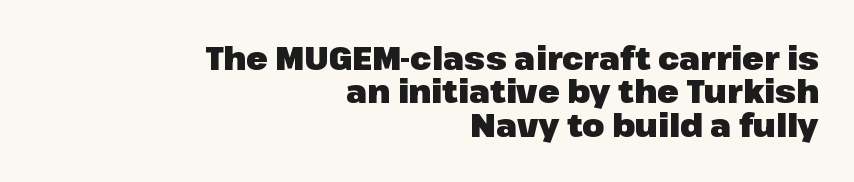
Q: Is the text bold? A: Yes.
Q: Is the text italic (slanted)? A: No, it is upright.
Q: Is the typeface a serif or a sans-serif typeface? A: Sans-serif.
Q: Is the text underlined? A: No.
Q: How is the paragraph aligned? A: Right-aligned.
Q: Is the spacing between letters normal or unusually wide? A: Normal.
Q: Is the spacing between lines tight, normal or loose? A: Tight.
Q: Width (condensed, normal, or wide)? A: Normal.
Q: Stroke contrast? A: Low.
Q: x-height? A: Medium.
Q: Monospaced? A: No.
